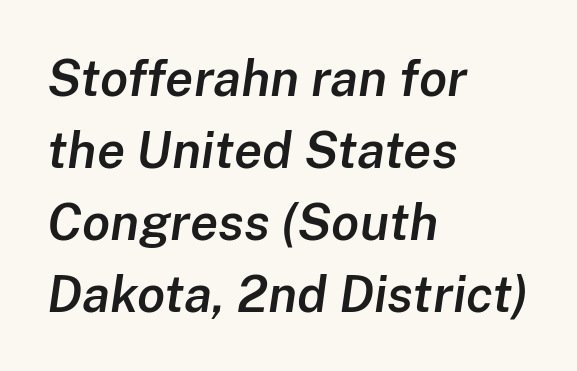
{"italic": "yes", "lean": "right", "slant_degrees": 8, "bold": "semi", "weight": "semibold", "width": "normal", "stroke_contrast": "low", "x_height": "medium", "monospaced": "no", "underline": "no", "align": "left", "line_spacing": "normal", "line_spacing_ratio": 1.41, "letter_spacing": "normal", "letter_spacing_em": 0.0, "glyph_px": 51}
